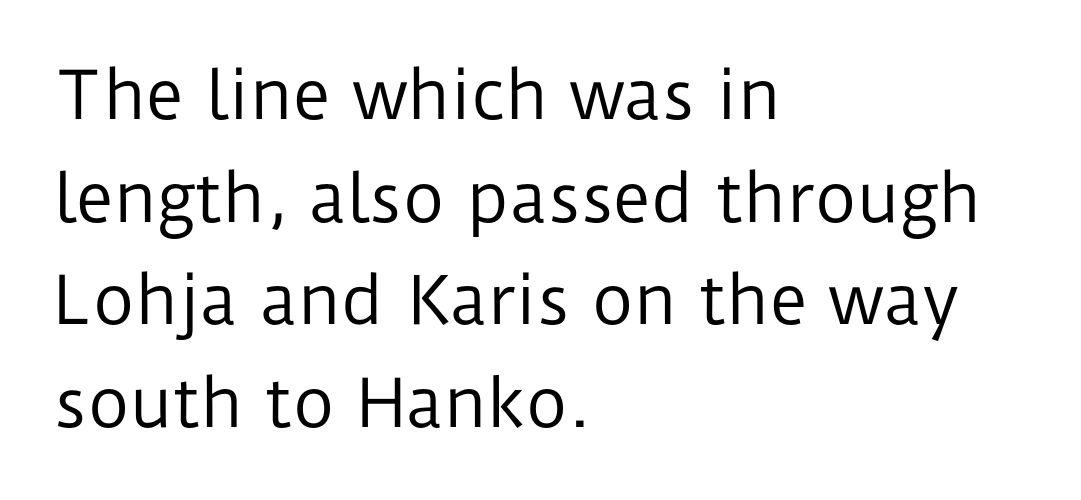
{"serif": "no", "italic": "no", "bold": "no", "weight": "regular", "width": "normal", "stroke_contrast": "low", "x_height": "medium", "monospaced": "no", "underline": "no", "align": "left", "line_spacing": "normal", "line_spacing_ratio": 1.58, "letter_spacing": "normal", "letter_spacing_em": 0.0, "glyph_px": 65}
